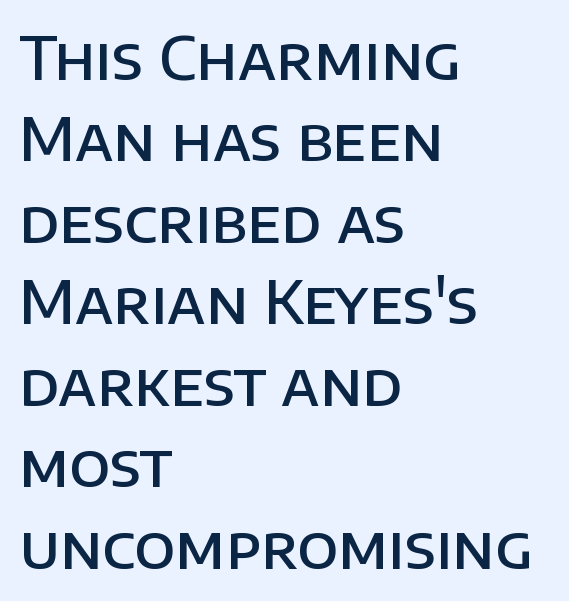
Q: Is the text bold? A: Semi-bold.
Q: Is the text italic (slanted)? A: No, it is upright.
Q: Is the typeface a serif or a sans-serif typeface? A: Sans-serif.
Q: Is the text underlined? A: No.
Q: How is the paragraph aligned? A: Left-aligned.
Q: Is the spacing between letters normal or unusually wide? A: Normal.
Q: Is the spacing between lines tight, normal or loose? A: Normal.
Q: Width (condensed, normal, or wide)? A: Normal.
Q: Stroke contrast? A: Low.
Q: x-height? A: Large.
Q: Monospaced? A: No.
